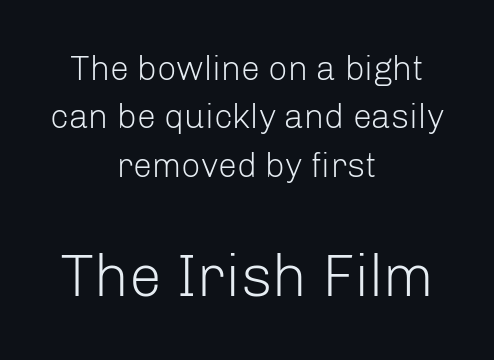
Q: Is the text bold? A: No.
Q: Is the text italic (slanted)? A: No, it is upright.
Q: Is the typeface a serif or a sans-serif typeface? A: Sans-serif.
Q: Is the text underlined? A: No.
Q: How is the paragraph aligned? A: Centered.
Q: Is the spacing between letters normal or unusually wide? A: Normal.
Q: Is the spacing between lines tight, normal or loose? A: Normal.
Q: Which block of text is set in a larger size, the first (top) or the second (bottom)? A: The second (bottom) one.
Q: Width (condensed, normal, or wide)? A: Normal.
Q: Stroke contrast? A: Low.
Q: x-height? A: Medium.
Q: Monospaced? A: No.
